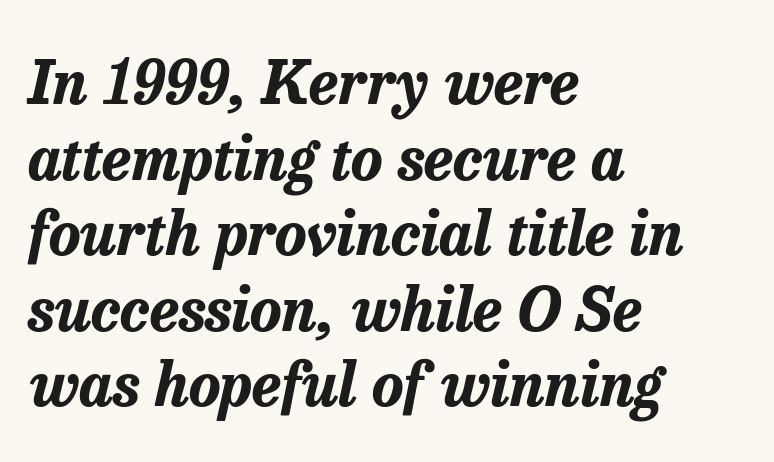
Evenly set lines give the paragraph a standard silhouette. Nobody touched the tracking dial on this one. The compositor pushed each line to the left boundary. Check under the words: just untouched page. Here the designer chose a conventional face with non-uniform glyph widths. The rendering uses a bold face; every stroke is thick and dark.
